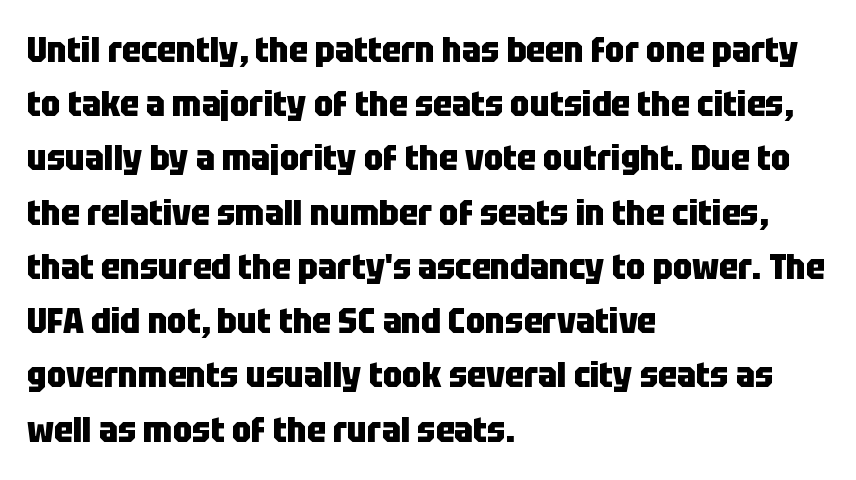
{"serif": "no", "italic": "no", "bold": "yes", "weight": "heavy", "width": "condensed", "stroke_contrast": "low", "x_height": "large", "monospaced": "no", "underline": "no", "align": "left", "line_spacing": "normal", "line_spacing_ratio": 1.55, "letter_spacing": "normal", "letter_spacing_em": 0.0, "glyph_px": 35}
